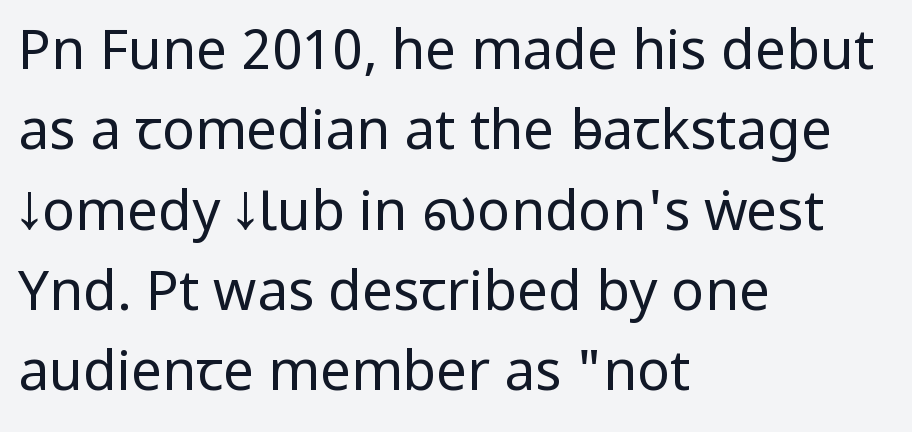
{"serif": "no", "italic": "no", "bold": "no", "weight": "regular", "width": "condensed", "stroke_contrast": "low", "x_height": "large", "monospaced": "no", "underline": "no", "align": "left", "line_spacing": "normal", "line_spacing_ratio": 1.46, "letter_spacing": "normal", "letter_spacing_em": 0.0, "glyph_px": 55}
